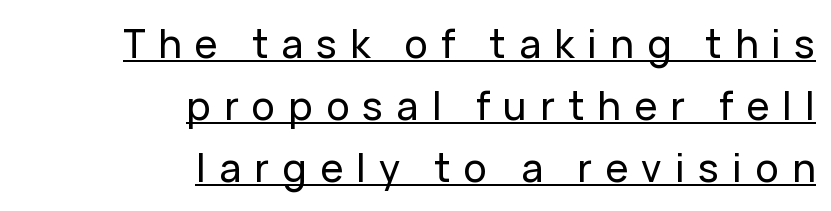
All the whitespace from short lines collects on the left. Nope, no serifs anywhere on these letters. How are the letters spaced? Widely, with obvious added tracking. A typesetter would call this proportional, since set widths differ per character.
